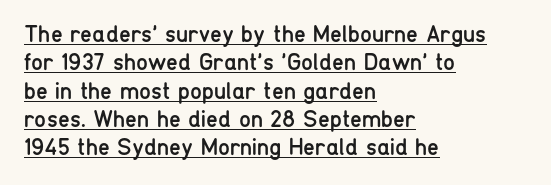
Q: Is the text bold? A: No.
Q: Is the text italic (slanted)? A: No, it is upright.
Q: Is the text underlined? A: Yes.
Q: How is the paragraph aligned? A: Left-aligned.
Q: Is the spacing between letters normal or unusually wide? A: Normal.
